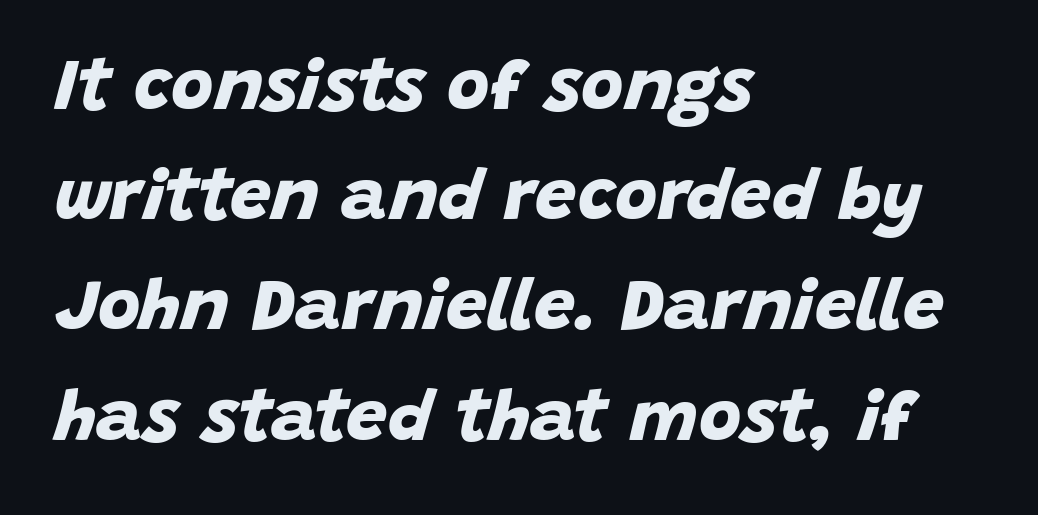
The image shows 73 px bold sans-serif type; set left-aligned, normal line spacing (1.51x), normal letter spacing, not underlined; low stroke contrast and a large x-height.
